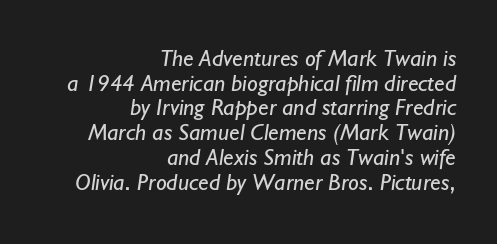
Unbolded letterforms with no extra heft. A student would call this right alignment; a typographer would say flush right, rag left. Regarding leading, the lines here are crowded together. Glance below the letters and you will spot only blank space.
